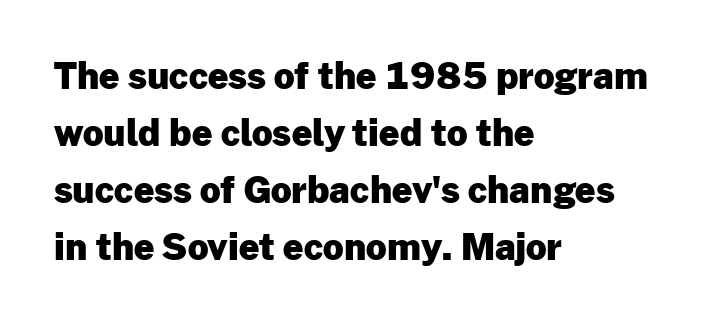
Spacing verdict: proportional, widths tailored to each character. The gap between lines stays unmarked. The compositor pushed each line to the left boundary. This rendering employs a face without finishing strokes, i.e., a sans-serif. Tracking here is standard; glyphs follow each other at the usual distance.
